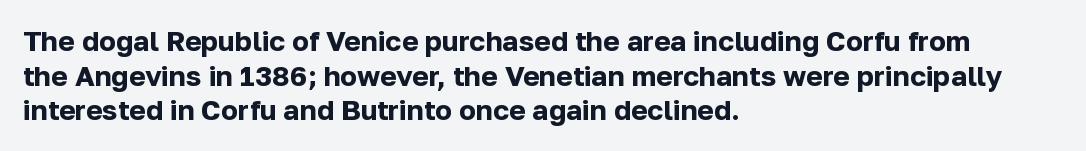
The image shows 28 px bold sans-serif type, upright; set left-aligned, line spacing 1.24x, normal letter spacing, not underlined; low stroke contrast and a medium x-height.
